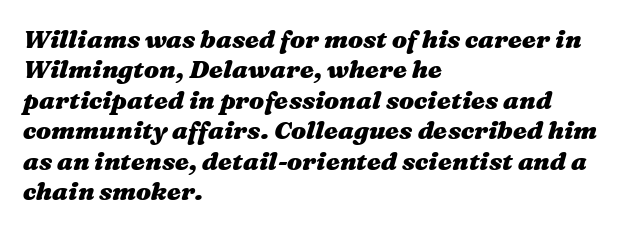
Q: Is the text bold? A: Yes.
Q: Is the text italic (slanted)? A: Yes, it leans right by about 16 degrees.
Q: Is the text underlined? A: No.
Q: How is the paragraph aligned? A: Left-aligned.
Q: Is the spacing between letters normal or unusually wide? A: Normal.
